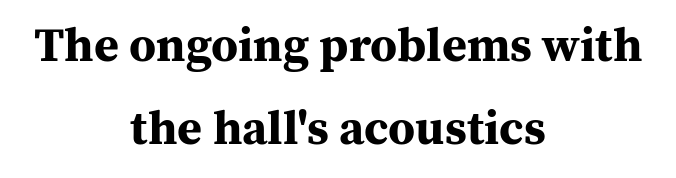
Notice how the passage keeps no hard edge, just a central spine. Each row of text sits above clean, open space. A full-strength bold gives these letters their thick strokes. Inter-character spacing is left at the font's built-in metrics.
